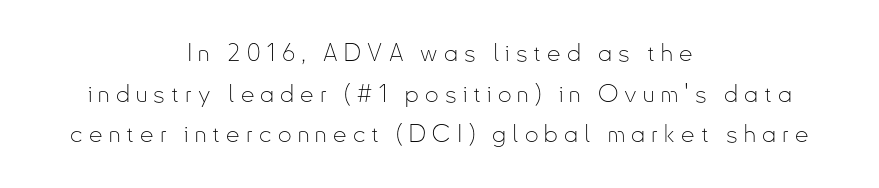
The image shows 24 px text type, upright; set centered, normal line spacing (1.69x), unusually wide letter spacing (+0.26 em), not underlined.
